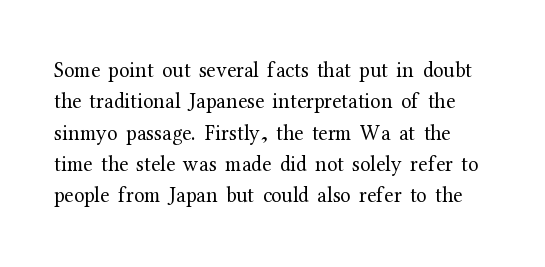
{"italic": "no", "bold": "no", "underline": "no", "line_spacing": "normal", "line_spacing_ratio": 1.49, "letter_spacing": "normal", "letter_spacing_em": 0.0, "glyph_px": 21}
